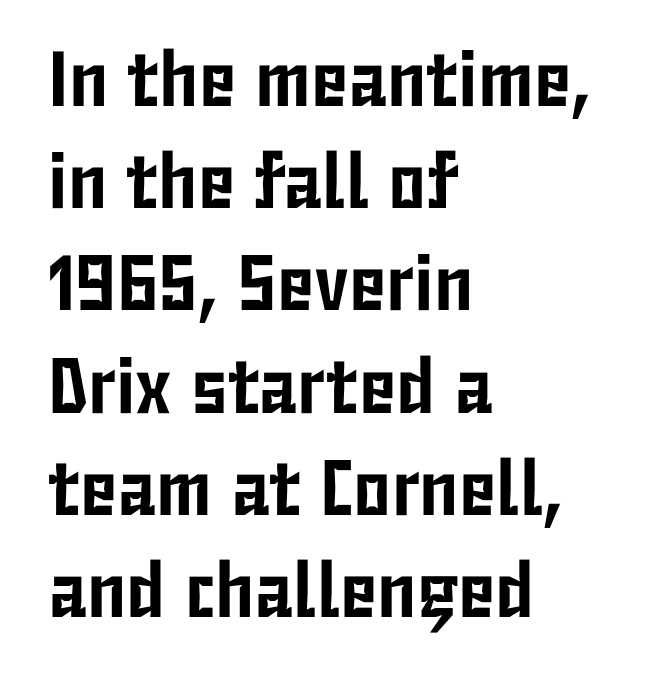
Q: Is the text italic (slanted)? A: No, it is upright.
Q: Is the typeface a serif or a sans-serif typeface? A: Sans-serif.
Q: Is the text underlined? A: No.
Q: How is the paragraph aligned? A: Left-aligned.
Q: Is the spacing between letters normal or unusually wide? A: Normal.
Q: Is the spacing between lines tight, normal or loose? A: Normal.
Q: Width (condensed, normal, or wide)? A: Condensed.
Q: Stroke contrast? A: Low.
Q: x-height? A: Medium.
Q: Monospaced? A: No.
